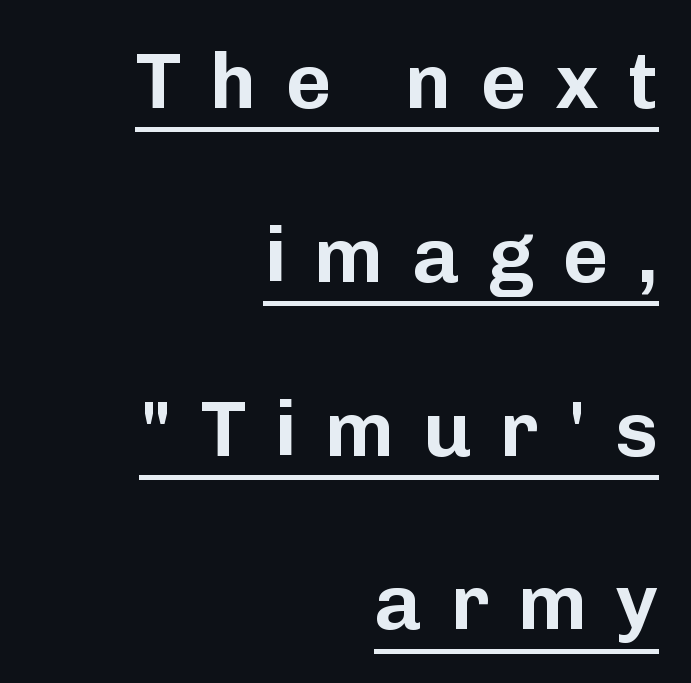
Q: Is the text italic (slanted)? A: No, it is upright.
Q: Is the typeface a serif or a sans-serif typeface? A: Sans-serif.
Q: Is the text underlined? A: Yes.
Q: How is the paragraph aligned? A: Right-aligned.
Q: Is the spacing between letters normal or unusually wide? A: Unusually wide.
Q: Is the spacing between lines tight, normal or loose? A: Loose.
Q: Width (condensed, normal, or wide)? A: Normal.
Q: Stroke contrast? A: Low.
Q: x-height? A: Medium.
Q: Monospaced? A: No.
